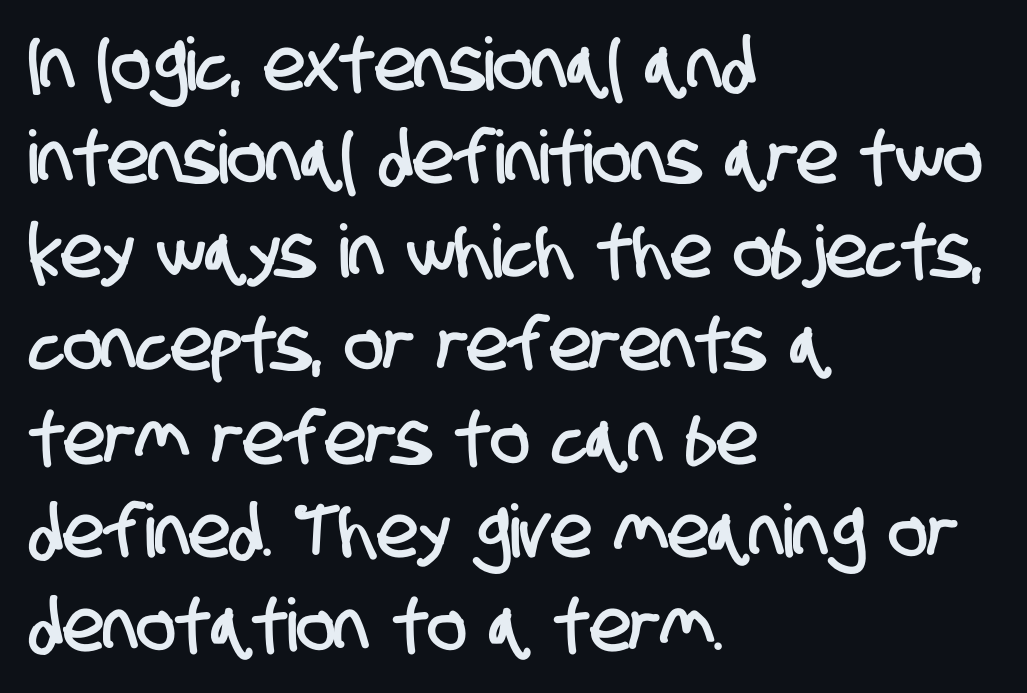
The image shows 73 px condensed sans-serif type; set left-aligned, normal line spacing (1.28x), normal letter spacing, not underlined; low stroke contrast and a large x-height.
